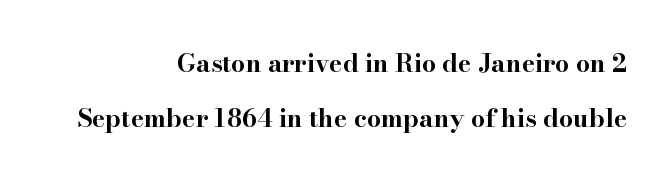
{"italic": "no", "bold": "yes", "underline": "no", "align": "right", "line_spacing": "loose", "line_spacing_ratio": 2.2, "letter_spacing": "normal", "letter_spacing_em": 0.0, "glyph_px": 25}
